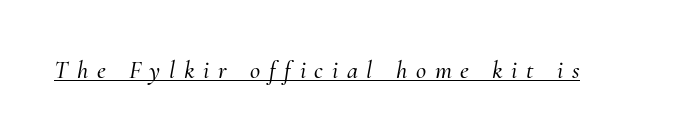
Q: Is the text italic (slanted)? A: Yes, it leans right by about 10 degrees.
Q: Is the text underlined? A: Yes.
Q: Is the spacing between letters normal or unusually wide? A: Unusually wide.
